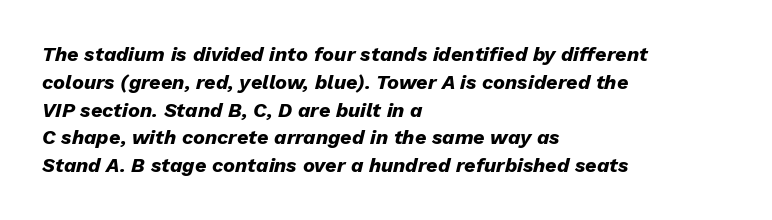
Stroke thickness is high; the sample reads as a true bold. Tracking here is standard; glyphs follow each other at the usual distance. The typography opts for an oblique posture over an upright one. Interline gaps are of average width in this sample. Leftover space on each line is placed entirely after the last word. The glyphs are unaccompanied by any horizontal stroke below them.
